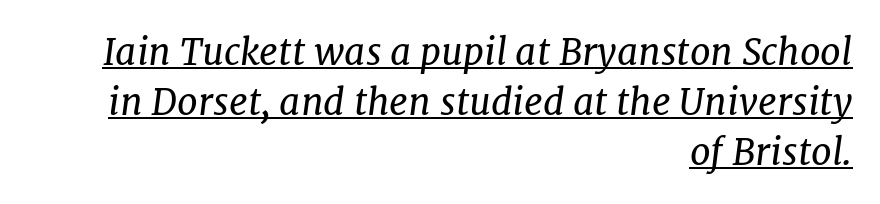
The image shows 37 px regular-weight serif type, italic (leaning right); set right-aligned, normal line spacing (1.35x), normal letter spacing, underlined; low stroke contrast and a medium x-height.
